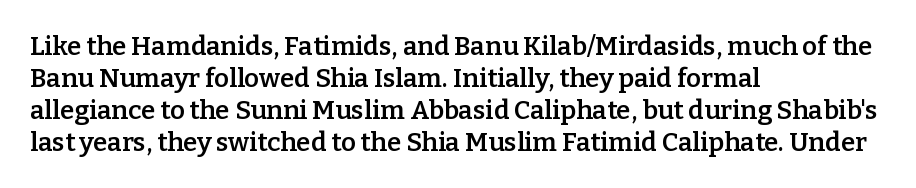
{"italic": "no", "bold": "semi", "underline": "no", "align": "left", "line_spacing_ratio": 1.23, "letter_spacing": "normal", "letter_spacing_em": 0.0, "glyph_px": 26}
